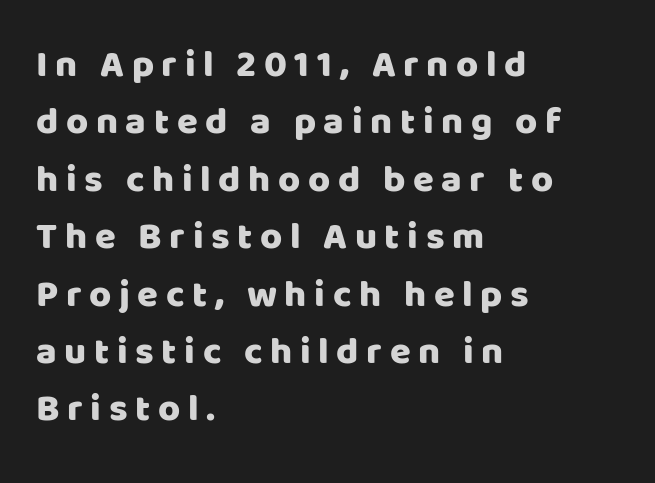
The image shows 38 px sans-serif type, upright; set left-aligned, normal line spacing (1.51x), unusually wide letter spacing (+0.2 em), not underlined; low stroke contrast and a large x-height.
